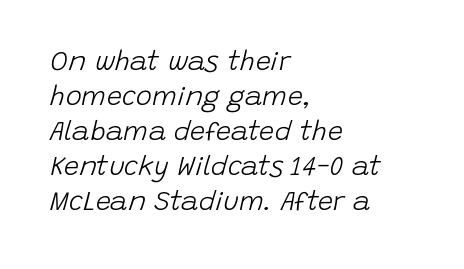
Q: Is the text bold? A: No.
Q: Is the text italic (slanted)? A: Yes, it leans right by about 15 degrees.
Q: Is the text underlined? A: No.
Q: How is the paragraph aligned? A: Left-aligned.
Q: Is the spacing between letters normal or unusually wide? A: Normal.
Q: Is the spacing between lines tight, normal or loose? A: Normal.
